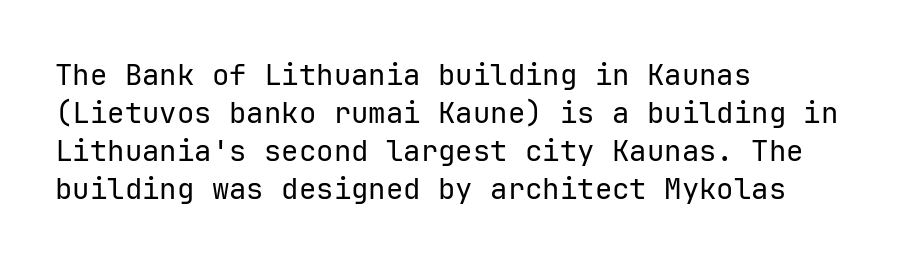
Examine the stroke ends and you'll find no serifs. Summary of vertical rhythm: regular, with standard interline spacing. A classic flush-left, rag-right setting is used for this passage. Ink coverage per letter is moderate at most. Honestly, the letter spacing is just normal — you wouldn't notice it.
